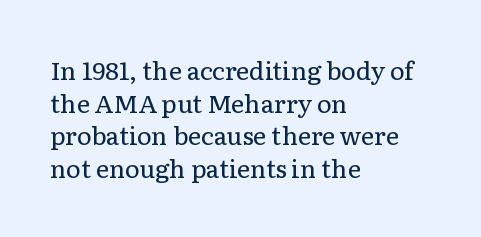
The image shows 25 px text type, upright; set left-aligned, normal line spacing (1.31x), normal letter spacing, not underlined.
